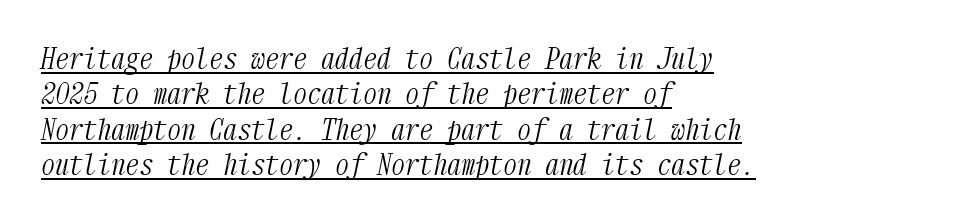
The image shows 28 px light, condensed serif type, italic (leaning right), monospaced; set left-aligned, normal line spacing (1.26x), normal letter spacing, underlined; medium stroke contrast and a medium x-height.
